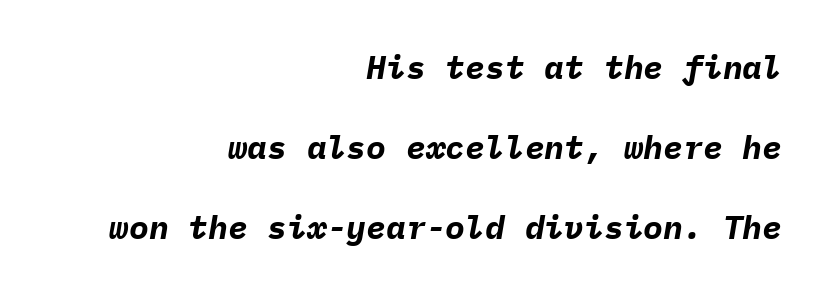
The image shows 33 px bold type, italic (leaning right), monospaced; set right-aligned, loose line spacing (2.42x), normal letter spacing, not underlined; low stroke contrast and a medium x-height.
